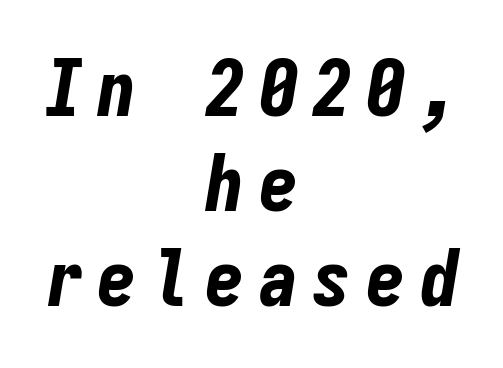
The image shows 79 px bold, condensed type, italic (leaning right), monospaced; set centered, line spacing 1.2x, not underlined; low stroke contrast and a medium x-height.
